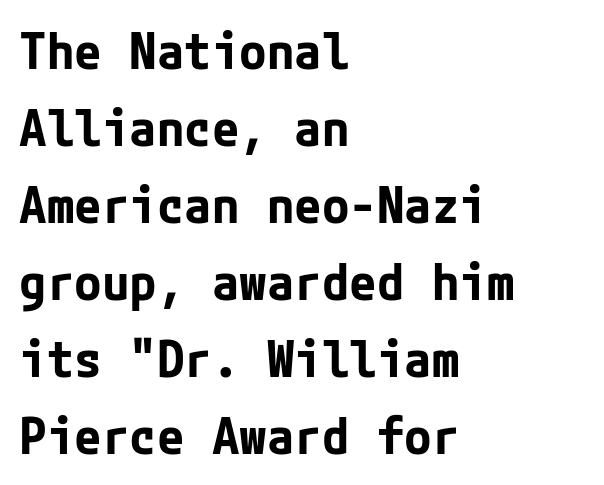
The image shows 50 px bold sans-serif type, upright; set left-aligned, normal line spacing (1.54x), normal letter spacing, not underlined; low stroke contrast and a medium x-height.
